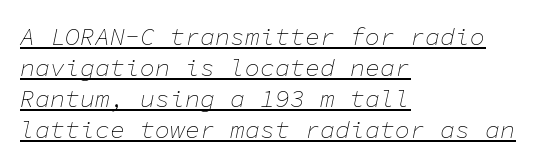
The image shows 25 px text type, italic (leaning right); set left-aligned, line spacing 1.24x, normal letter spacing, underlined.
